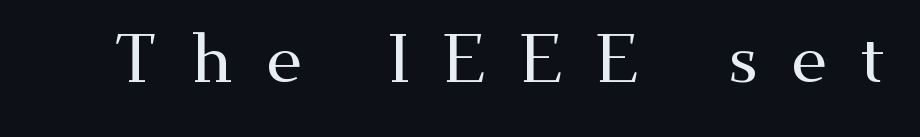
{"serif": "yes", "italic": "no", "width": "wide", "stroke_contrast": "medium", "x_height": "small", "monospaced": "no", "underline": "no", "letter_spacing": "wide", "letter_spacing_em": 0.49, "glyph_px": 68}
